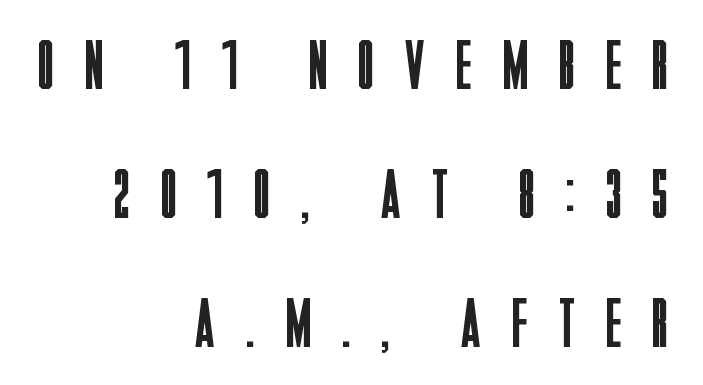
The image shows 70 px regular-weight, condensed sans-serif type, upright; set right-aligned, line spacing 1.84x, unusually wide letter spacing (+0.46 em), not underlined; low stroke contrast and a large x-height.
